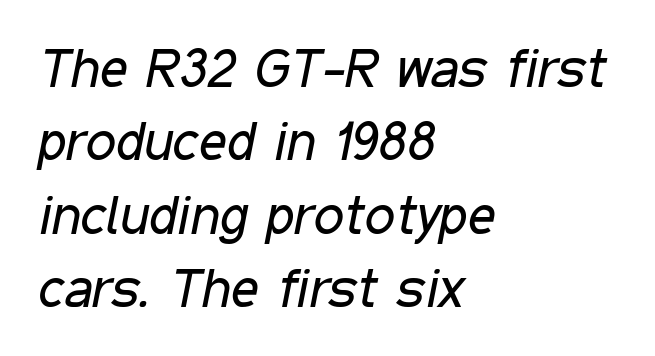
Reading down the block, your eye returns to a fixed left position each line. Each new line begins a customary step beneath the previous one. Here the designer chose a conventional face with non-uniform glyph widths. The foot of each line stays bare and open. Vertical stems look standard width or narrower in stroke.
